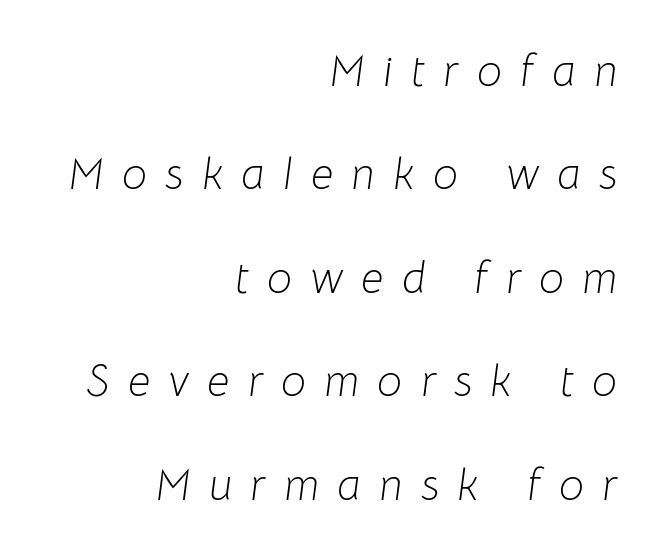
The image shows 44 px light type, italic (leaning right); set right-aligned, loose line spacing (2.35x), unusually wide letter spacing (+0.42 em), not underlined; low stroke contrast and a medium x-height.
